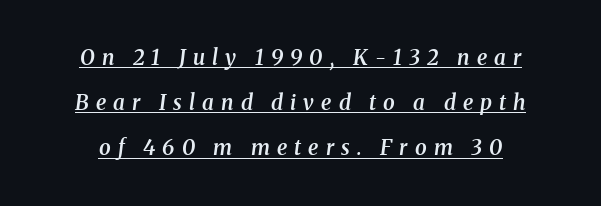
The image shows 21 px text type, italic (leaning right); set loose line spacing (2.15x), unusually wide letter spacing (+0.34 em), underlined.
